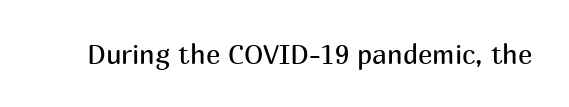
{"italic": "no", "bold": "no", "underline": "no", "letter_spacing": "normal", "letter_spacing_em": 0.0, "glyph_px": 27}
